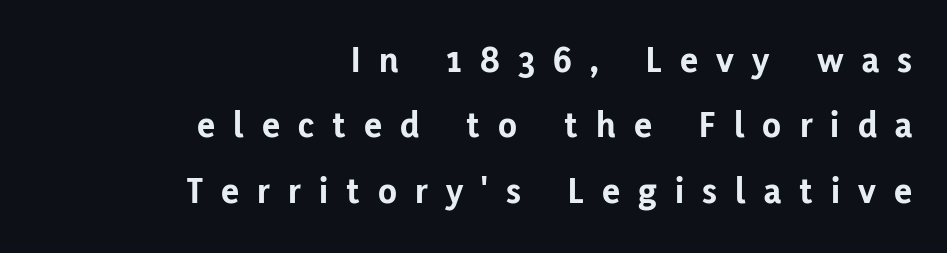
Q: Is the text bold? A: Yes.
Q: Is the text italic (slanted)? A: No, it is upright.
Q: Is the typeface a serif or a sans-serif typeface? A: Sans-serif.
Q: Is the text underlined? A: No.
Q: How is the paragraph aligned? A: Right-aligned.
Q: Is the spacing between letters normal or unusually wide? A: Unusually wide.
Q: Width (condensed, normal, or wide)? A: Normal.
Q: Stroke contrast? A: Low.
Q: x-height? A: Medium.
Q: Monospaced? A: No.
